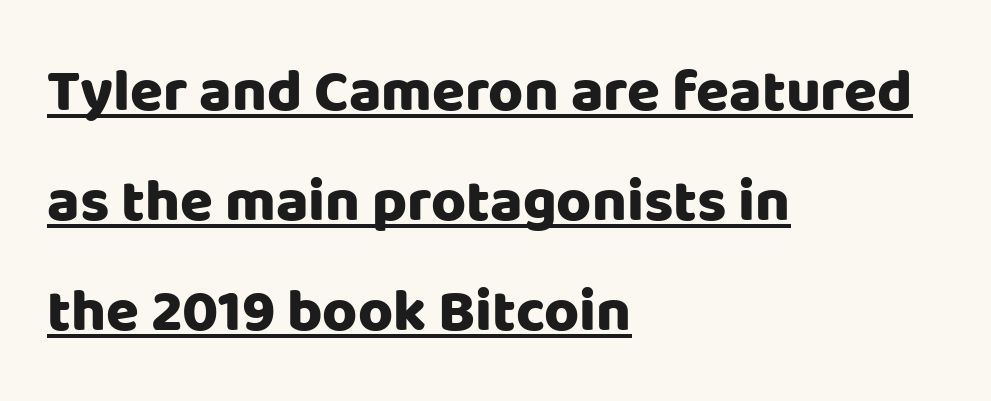
This sample has the flowing, uneven cadence of proportional lettering. Glyph-to-glyph distance matches everyday printed text. Caption: multi-line text, flush left, ragged right. This sample uses an upright cut, with every glyph sitting square on the baseline.
